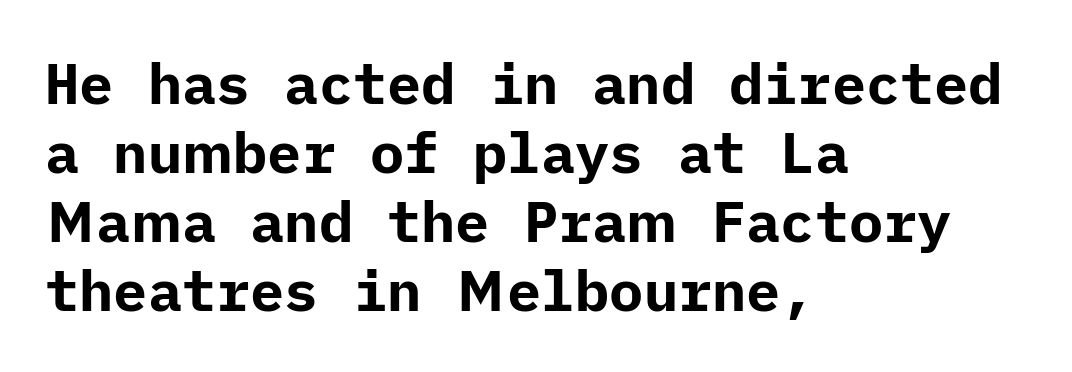
{"serif": "no", "italic": "no", "bold": "yes", "weight": "bold", "width": "normal", "stroke_contrast": "low", "x_height": "medium", "underline": "no", "align": "left", "line_spacing_ratio": 1.21, "letter_spacing": "normal", "letter_spacing_em": 0.0, "glyph_px": 57}
